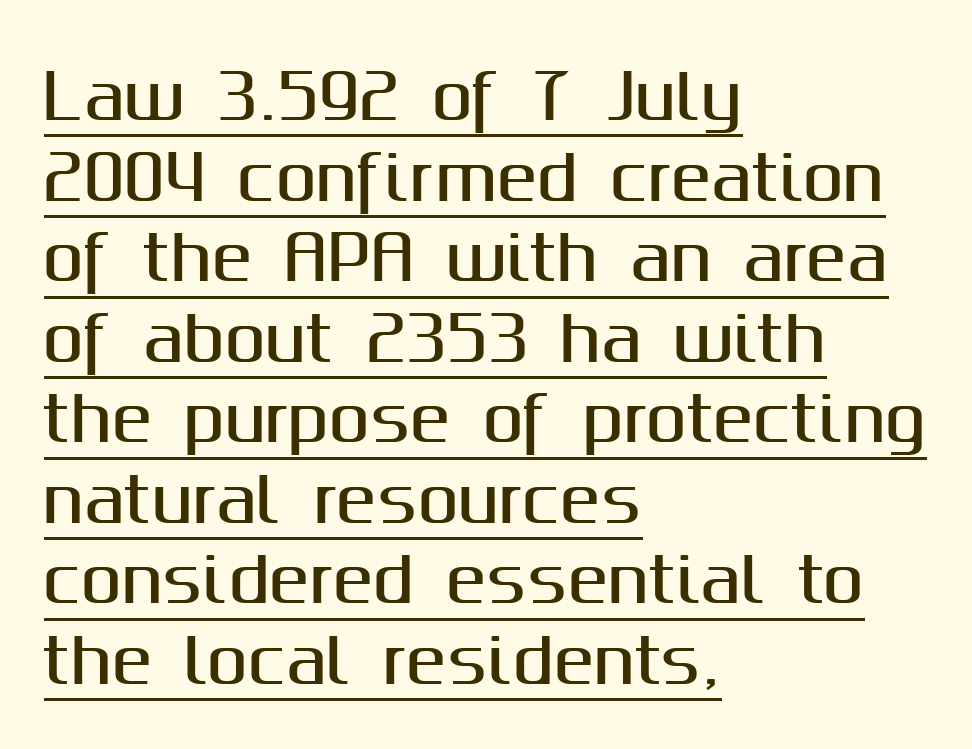
Q: Is the text italic (slanted)? A: No, it is upright.
Q: Is the typeface a serif or a sans-serif typeface? A: Sans-serif.
Q: Is the text underlined? A: Yes.
Q: How is the paragraph aligned? A: Left-aligned.
Q: Is the spacing between letters normal or unusually wide? A: Normal.
Q: Is the spacing between lines tight, normal or loose? A: Normal.
Q: Width (condensed, normal, or wide)? A: Normal.
Q: Stroke contrast? A: Medium.
Q: x-height? A: Medium.
Q: Monospaced? A: No.
